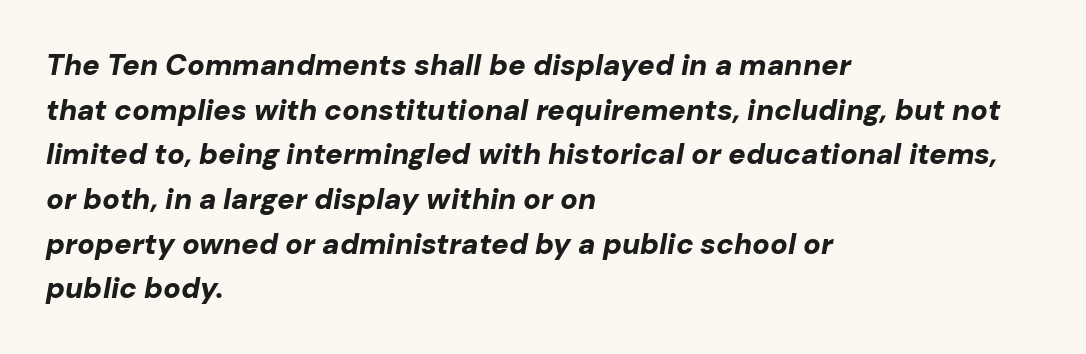
Q: Is the text bold? A: Yes.
Q: Is the text italic (slanted)? A: Yes, it leans right by about 10 degrees.
Q: Is the text underlined? A: No.
Q: How is the paragraph aligned? A: Left-aligned.
Q: Is the spacing between letters normal or unusually wide? A: Normal.
Q: Is the spacing between lines tight, normal or loose? A: Normal.
Q: Width (condensed, normal, or wide)? A: Normal.
Q: Stroke contrast? A: Low.
Q: x-height? A: Medium.
Q: Monospaced? A: No.
